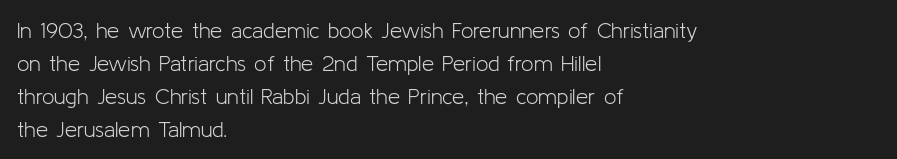
In terms of leading, this rendering sits right in the middle. Quick note: not italic, upright. Stems here are at most as thick as an everyday book face. Letter spacing: default.
